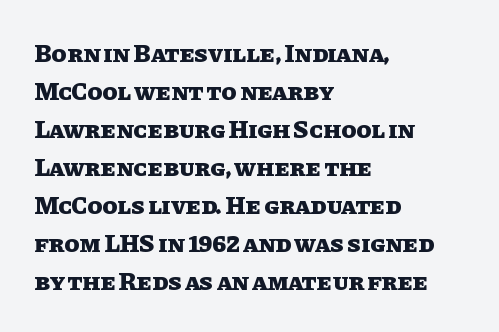
The image shows 25 px bold type, upright; set left-aligned, normal line spacing (1.52x), normal letter spacing, not underlined.
